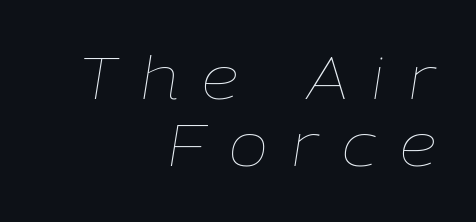
{"italic": "yes", "lean": "right", "slant_degrees": 9, "bold": "no", "weight": "thin", "width": "normal", "stroke_contrast": "low", "x_height": "medium", "monospaced": "no", "underline": "no", "align": "right", "line_spacing": "tight", "line_spacing_ratio": 1.14, "letter_spacing": "wide", "letter_spacing_em": 0.4, "glyph_px": 59}
